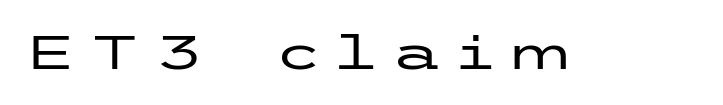
{"serif": "no", "italic": "no", "width": "wide", "stroke_contrast": "low", "x_height": "medium", "underline": "no", "letter_spacing": "wide", "letter_spacing_em": 0.29, "glyph_px": 46}
